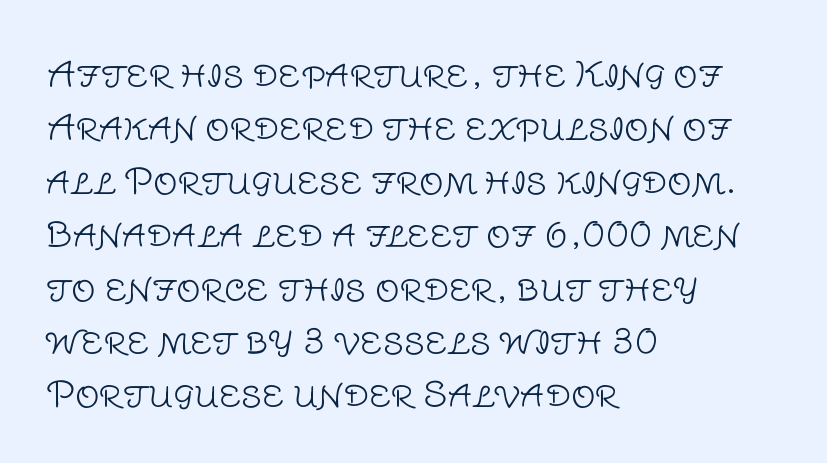
Q: Is the text bold? A: No.
Q: Is the text italic (slanted)? A: Yes.
Q: Is the typeface a serif or a sans-serif typeface? A: Sans-serif.
Q: Is the text underlined? A: No.
Q: How is the paragraph aligned? A: Left-aligned.
Q: Is the spacing between letters normal or unusually wide? A: Normal.
Q: Is the spacing between lines tight, normal or loose? A: Normal.
Q: Width (condensed, normal, or wide)? A: Normal.
Q: Stroke contrast? A: Low.
Q: x-height? A: Large.
Q: Monospaced? A: No.
